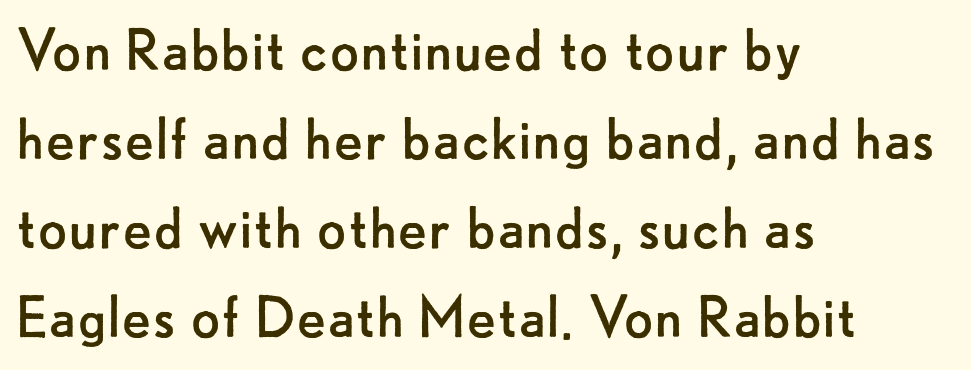
Stems here are at most as thick as an everyday book face. Inter-character spacing is left at the font's built-in metrics. Typeset ragged right — the left edge is the straight one. The characters display no serif detailing; their extremities are plain. Interline gaps are of average width in this sample.
